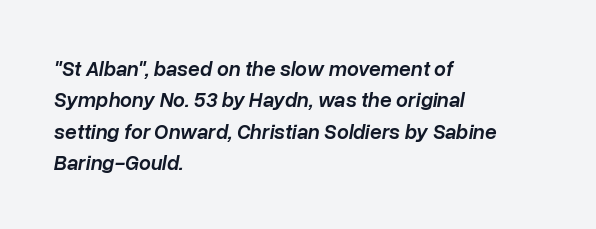
{"italic": "yes", "lean": "right", "slant_degrees": 10, "bold": "semi", "underline": "no", "align": "left", "line_spacing": "normal", "line_spacing_ratio": 1.49, "letter_spacing": "normal", "letter_spacing_em": 0.0, "glyph_px": 21}
